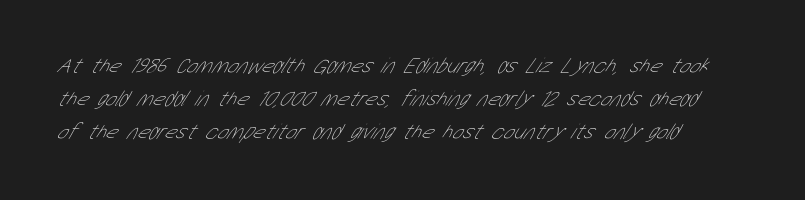
{"bold": "no", "underline": "no", "align": "left", "line_spacing": "normal", "line_spacing_ratio": 1.51, "letter_spacing": "normal", "letter_spacing_em": 0.0, "glyph_px": 22}
